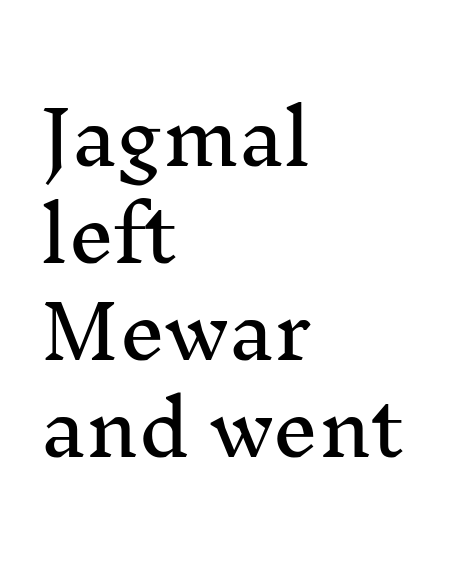
The image shows 73 px serif type, upright; set left-aligned, normal line spacing (1.33x), normal letter spacing, not underlined; medium stroke contrast and a medium x-height.
